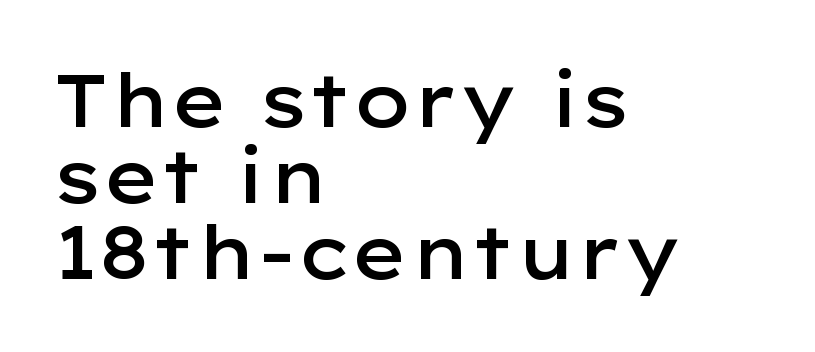
Think of a printed novel: that variable character pitch is what you see here. Honestly, the letter spacing is just normal — you wouldn't notice it. The strokes are fattened partway — semibold, not bold. The space directly below the letters is spotless.
